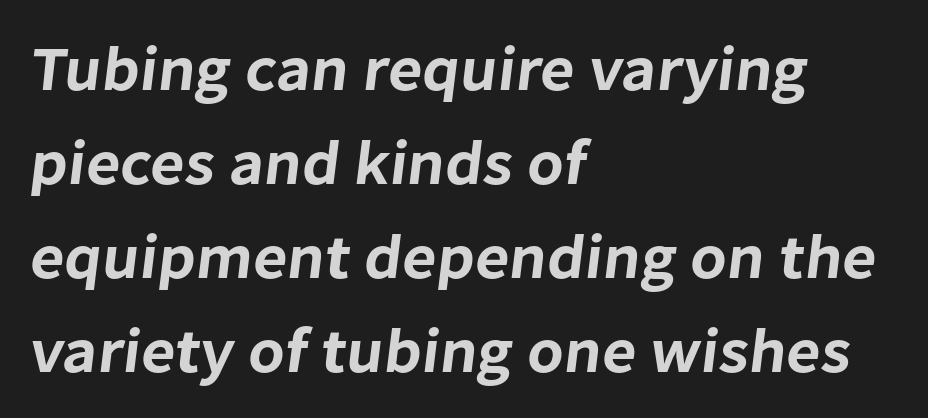
Q: Is the typeface a serif or a sans-serif typeface? A: Sans-serif.
Q: Is the text underlined? A: No.
Q: How is the paragraph aligned? A: Left-aligned.
Q: Is the spacing between letters normal or unusually wide? A: Normal.
Q: Is the spacing between lines tight, normal or loose? A: Normal.
Q: Width (condensed, normal, or wide)? A: Normal.
Q: Stroke contrast? A: Low.
Q: x-height? A: Medium.
Q: Monospaced? A: No.
